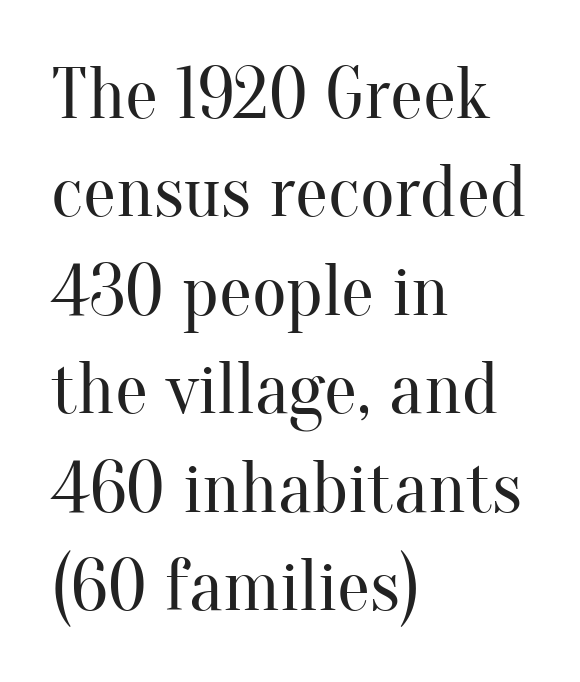
{"serif": "yes", "italic": "no", "bold": "no", "weight": "regular", "width": "normal", "stroke_contrast": "medium", "x_height": "small", "monospaced": "no", "underline": "no", "align": "left", "line_spacing": "normal", "line_spacing_ratio": 1.33, "letter_spacing": "normal", "letter_spacing_em": 0.0, "glyph_px": 74}
